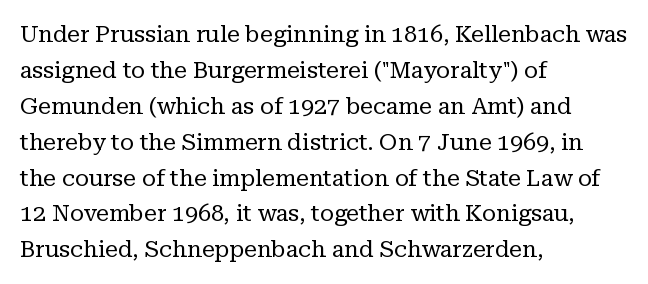
Q: Is the text bold? A: No.
Q: Is the text italic (slanted)? A: No, it is upright.
Q: Is the text underlined? A: No.
Q: How is the paragraph aligned? A: Left-aligned.
Q: Is the spacing between letters normal or unusually wide? A: Normal.
Q: Is the spacing between lines tight, normal or loose? A: Normal.
